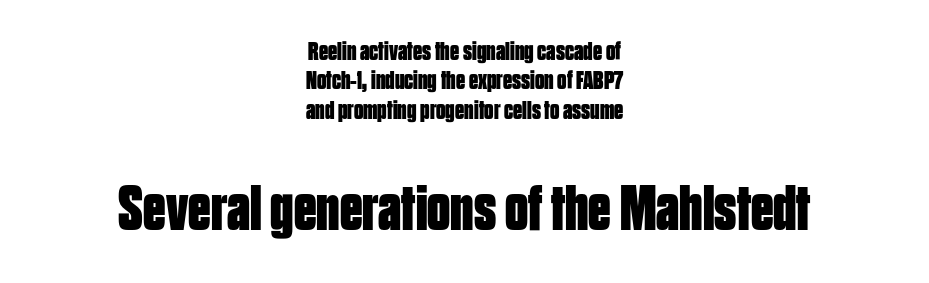
Think of a printed novel: that variable character pitch is what you see here. Leftover space on each line is divided equally before and after the words. The strip under each line holds only bare page. Emphasis by weight is at full strength: bold.
